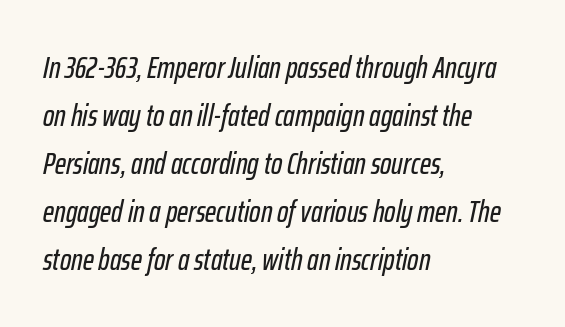
Q: Is the text italic (slanted)? A: Yes, it leans right by about 12 degrees.
Q: Is the text underlined? A: No.
Q: How is the paragraph aligned? A: Left-aligned.
Q: Is the spacing between letters normal or unusually wide? A: Normal.
Q: Is the spacing between lines tight, normal or loose? A: Normal.
Q: Width (condensed, normal, or wide)? A: Condensed.
Q: Stroke contrast? A: Low.
Q: x-height? A: Medium.
Q: Monospaced? A: No.
